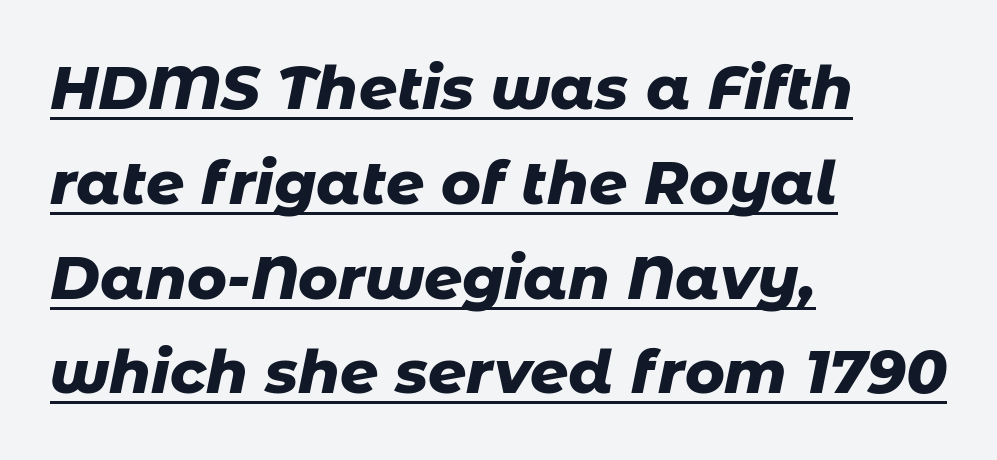
{"italic": "yes", "lean": "right", "slant_degrees": 11, "bold": "yes", "weight": "heavy", "width": "normal", "stroke_contrast": "low", "x_height": "medium", "monospaced": "no", "underline": "yes", "align": "left", "line_spacing": "normal", "line_spacing_ratio": 1.58, "letter_spacing": "normal", "letter_spacing_em": 0.0, "glyph_px": 60}
